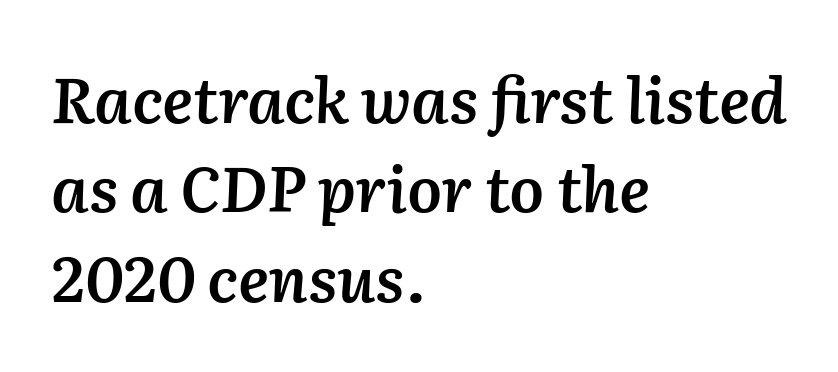
Q: Is the text bold? A: Semi-bold.
Q: Is the text italic (slanted)? A: Yes, it leans right by about 2 degrees.
Q: Is the text underlined? A: No.
Q: How is the paragraph aligned? A: Left-aligned.
Q: Is the spacing between letters normal or unusually wide? A: Normal.
Q: Is the spacing between lines tight, normal or loose? A: Normal.
Q: Width (condensed, normal, or wide)? A: Normal.
Q: Stroke contrast? A: Medium.
Q: x-height? A: Medium.
Q: Monospaced? A: No.
